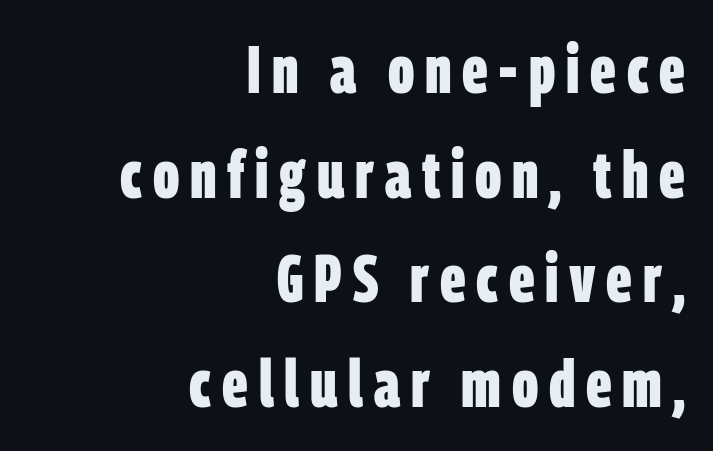
Q: Is the text bold? A: Yes.
Q: Is the typeface a serif or a sans-serif typeface? A: Sans-serif.
Q: Is the text underlined? A: No.
Q: How is the paragraph aligned? A: Right-aligned.
Q: Is the spacing between lines tight, normal or loose? A: Normal.
Q: Width (condensed, normal, or wide)? A: Condensed.
Q: Stroke contrast? A: Low.
Q: x-height? A: Large.
Q: Monospaced? A: No.
